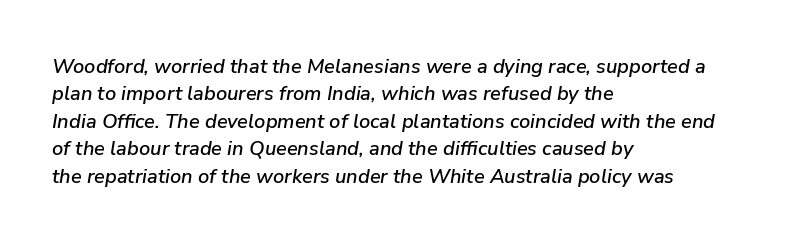
Q: Is the text italic (slanted)? A: Yes, it leans right by about 9 degrees.
Q: Is the text underlined? A: No.
Q: How is the paragraph aligned? A: Left-aligned.
Q: Is the spacing between letters normal or unusually wide? A: Normal.
Q: Is the spacing between lines tight, normal or loose? A: Normal.
